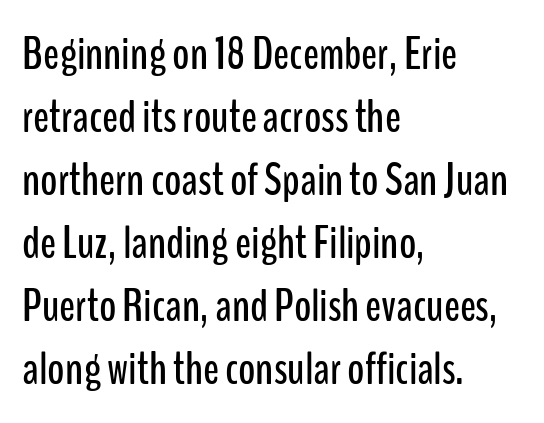
{"serif": "no", "italic": "no", "width": "condensed", "stroke_contrast": "low", "x_height": "medium", "monospaced": "no", "underline": "no", "align": "left", "line_spacing": "normal", "line_spacing_ratio": 1.34, "letter_spacing": "normal", "letter_spacing_em": 0.0, "glyph_px": 47}
